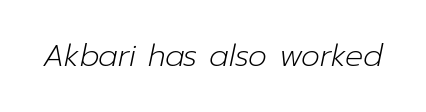
{"italic": "yes", "lean": "right", "slant_degrees": 12, "bold": "no", "weight": "light", "width": "normal", "stroke_contrast": "low", "x_height": "medium", "monospaced": "no", "underline": "no", "letter_spacing": "normal", "letter_spacing_em": 0.0, "glyph_px": 30}
